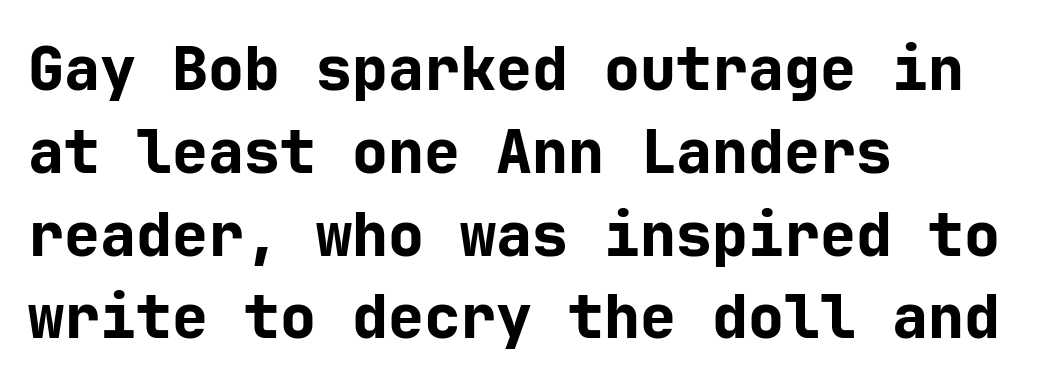
{"serif": "no", "italic": "no", "bold": "yes", "weight": "bold", "width": "normal", "stroke_contrast": "low", "x_height": "medium", "underline": "no", "align": "left", "line_spacing": "normal", "line_spacing_ratio": 1.38, "letter_spacing": "normal", "letter_spacing_em": 0.0, "glyph_px": 60}
